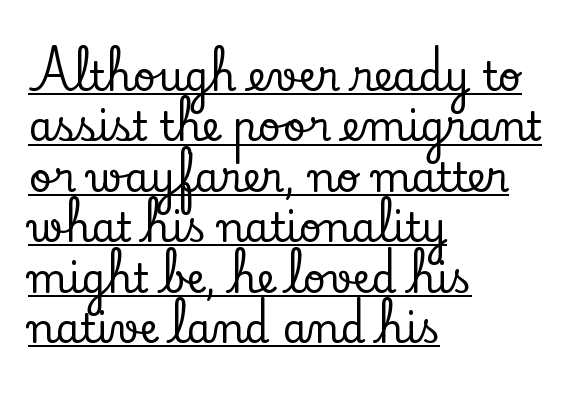
{"serif": "yes", "italic": "no", "width": "normal", "stroke_contrast": "low", "x_height": "small", "monospaced": "no", "underline": "yes", "align": "left", "line_spacing": "normal", "line_spacing_ratio": 1.26, "letter_spacing": "normal", "letter_spacing_em": 0.0, "glyph_px": 40}
